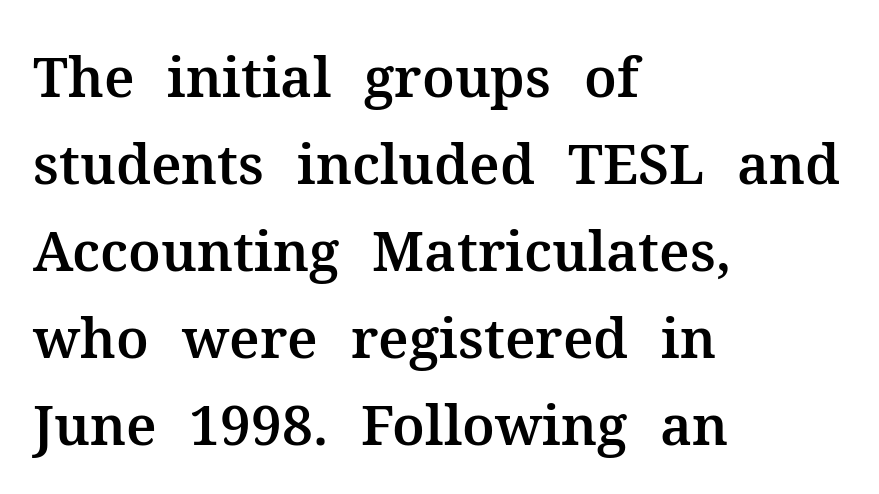
Observe the ordinary spacing: letters are neighbours, not strangers. Ordinary non-slanted type is in use. This block has exactly the height ordinary leading produces. Check the space under the baseline: it is left empty. These lines are composed in type with serifs.
